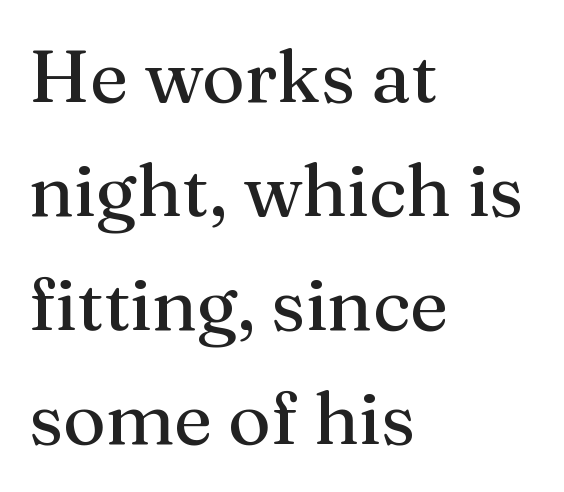
The string is rendered with underlining switched off. The face used here is rendered with its standard letterfit. A student would call this left alignment; a typographer would say flush left, rag right. One glance says typical: line gaps are just what's usual. The glyphs in this specimen are seriffed. Is this a heavy cut? Hardly; it is regular or lighter.
